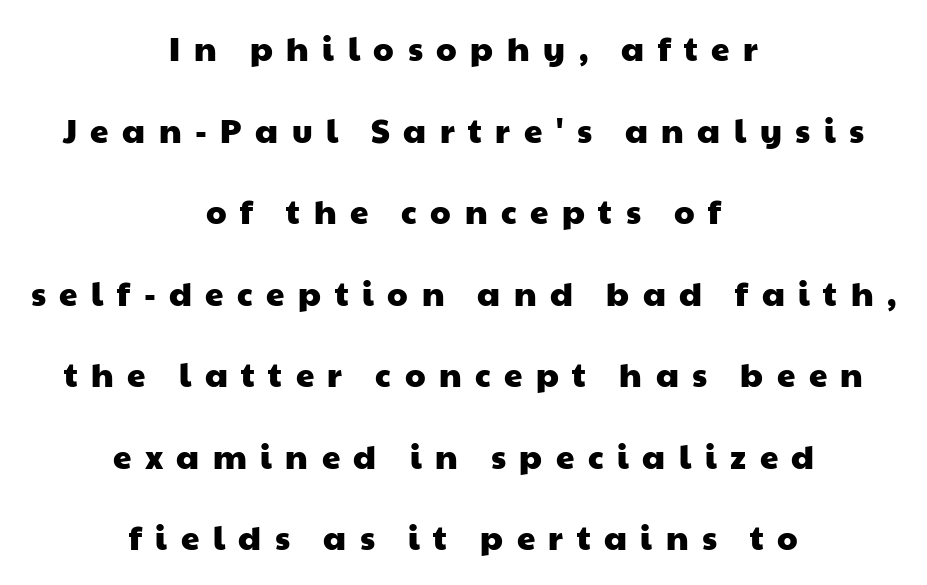
A sans-serif font was chosen for this passage. The paragraph has two soft edges and a firm central axis. The passage shown is typed in a proportional face where columns would drift. Display-style spreading of the glyphs; the letterfit is very open. Leading is clearly above the norm, producing a sparse column.
